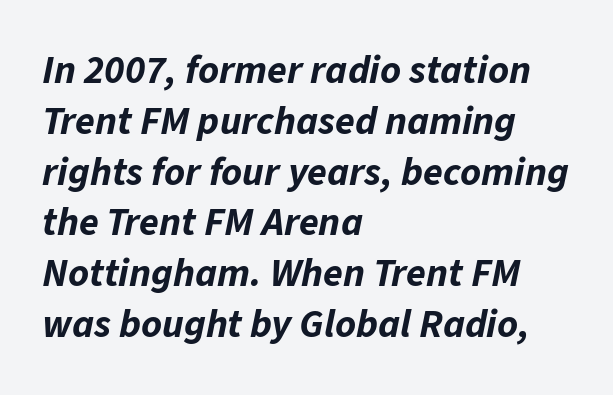
Q: Is the text bold? A: Yes.
Q: Is the text italic (slanted)? A: Yes, it leans right by about 11 degrees.
Q: Is the text underlined? A: No.
Q: How is the paragraph aligned? A: Left-aligned.
Q: Is the spacing between letters normal or unusually wide? A: Normal.
Q: Is the spacing between lines tight, normal or loose? A: Normal.
Q: Width (condensed, normal, or wide)? A: Normal.
Q: Stroke contrast? A: Low.
Q: x-height? A: Medium.
Q: Monospaced? A: No.
